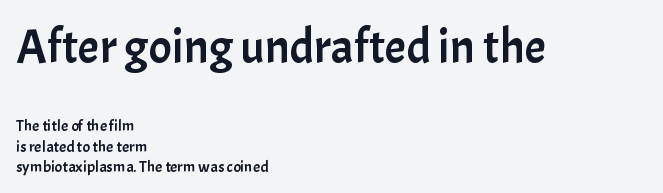
Check under the words: just untouched page. Nobody touched the tracking dial on this one. Looks like regular typesetting: each glyph gets only the width it needs. The first block has been scaled up relative to the second. The compositor pushed each line to the left boundary.
